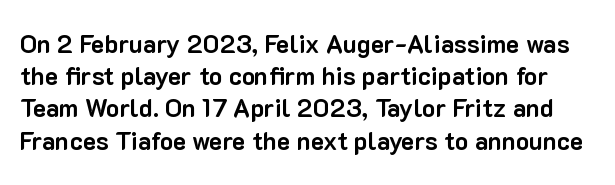
Does the weight exceed regular? Yes, all the way to bold. The passage shown is not underscored anywhere. Vertically, the passage feels balanced, rows spaced as you'd expect. Characters follow at the spacing the type designer built in. In terms of posture, this sample is upright.
